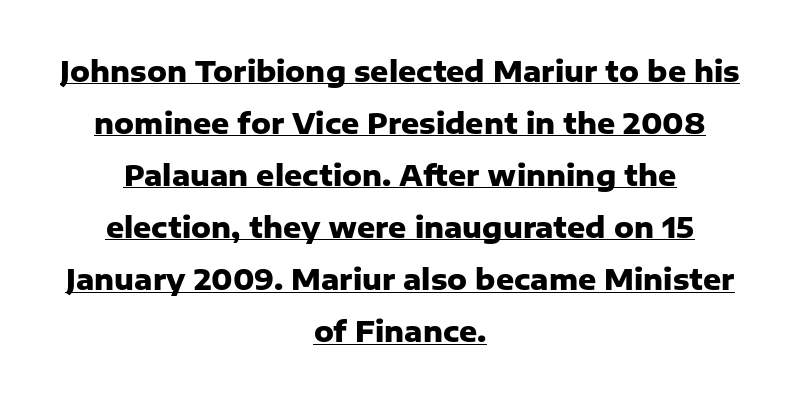
Q: Is the text bold? A: Yes.
Q: Is the text italic (slanted)? A: No, it is upright.
Q: Is the typeface a serif or a sans-serif typeface? A: Sans-serif.
Q: Is the text underlined? A: Yes.
Q: How is the paragraph aligned? A: Centered.
Q: Is the spacing between letters normal or unusually wide? A: Normal.
Q: Width (condensed, normal, or wide)? A: Normal.
Q: Stroke contrast? A: Low.
Q: x-height? A: Medium.
Q: Monospaced? A: No.
